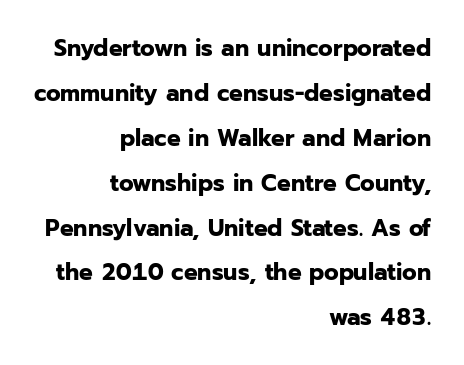
A flush-right, rag-left setting is used for this passage. Heavy-handed strokes throughout: this text is bold. Ordinary non-slanted type is in use. These lines keep a tight, regular rhythm from letter to letter. The words here are not underlined.
